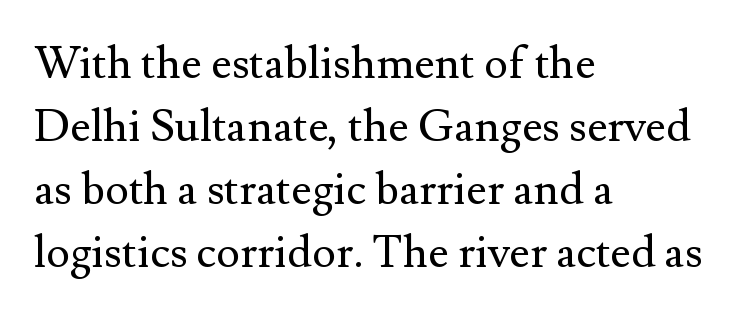
Q: Is the text bold? A: No.
Q: Is the text italic (slanted)? A: No, it is upright.
Q: Is the typeface a serif or a sans-serif typeface? A: Serif.
Q: Is the text underlined? A: No.
Q: How is the paragraph aligned? A: Left-aligned.
Q: Is the spacing between letters normal or unusually wide? A: Normal.
Q: Is the spacing between lines tight, normal or loose? A: Normal.
Q: Width (condensed, normal, or wide)? A: Normal.
Q: Stroke contrast? A: Medium.
Q: x-height? A: Small.
Q: Monospaced? A: No.
